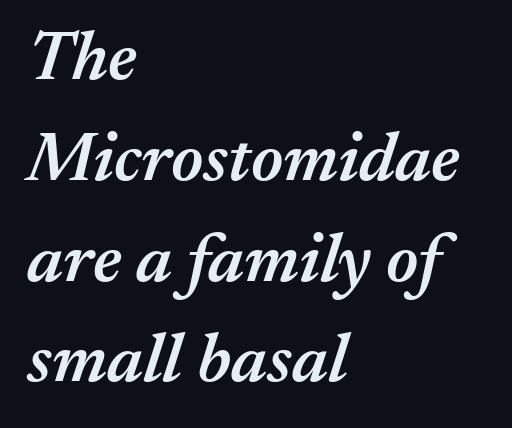
{"italic": "yes", "lean": "right", "slant_degrees": 17, "bold": "semi", "weight": "semibold", "width": "normal", "stroke_contrast": "medium", "x_height": "medium", "monospaced": "no", "underline": "no", "align": "left", "line_spacing": "normal", "line_spacing_ratio": 1.44, "letter_spacing": "normal", "letter_spacing_em": 0.0, "glyph_px": 70}
